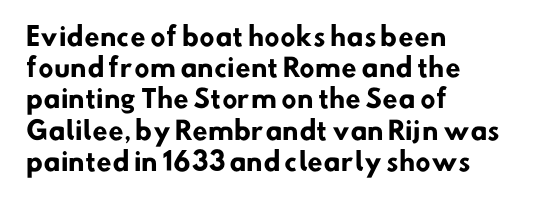
Horizontal alignment here is leftward, the default for most running prose. Rows of type keep a routine distance in the vertical direction. Bare-footed words on every line. Nothing unusual about the tracking: characters are spaced as the font intends.
